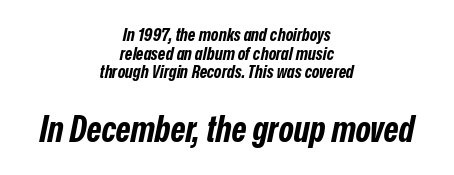
{"italic": "yes", "lean": "right", "slant_degrees": 12, "bold": "yes", "weight": "bold", "width": "condensed", "stroke_contrast": "low", "x_height": "medium", "monospaced": "no", "underline": "no", "align": "center", "line_spacing": "tight", "line_spacing_ratio": 1.03, "letter_spacing": "normal", "letter_spacing_em": 0.0, "larger_block": "second", "size_ratio": 2.0, "glyph_px": 36}
